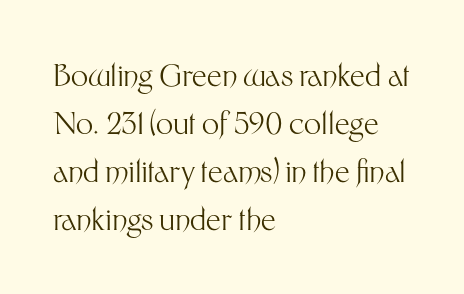
Q: Is the text bold? A: No.
Q: Is the text italic (slanted)? A: No, it is upright.
Q: Is the typeface a serif or a sans-serif typeface? A: Sans-serif.
Q: Is the text underlined? A: No.
Q: How is the paragraph aligned? A: Left-aligned.
Q: Is the spacing between letters normal or unusually wide? A: Normal.
Q: Is the spacing between lines tight, normal or loose? A: Normal.
Q: Width (condensed, normal, or wide)? A: Normal.
Q: Stroke contrast? A: Medium.
Q: x-height? A: Medium.
Q: Monospaced? A: No.
